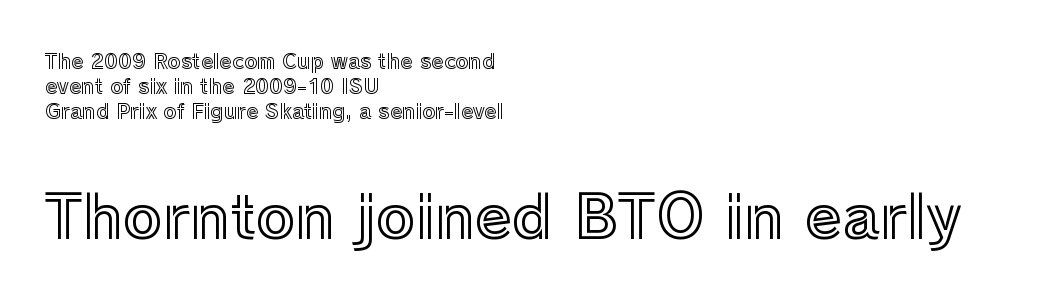
Larger block? The one below; the one above is distinctly smaller. The passage is arranged the way most books set body copy — flush left. Students, note that the glyphs here touch the page at normal intervals. Nobody drew a line under any word here.
